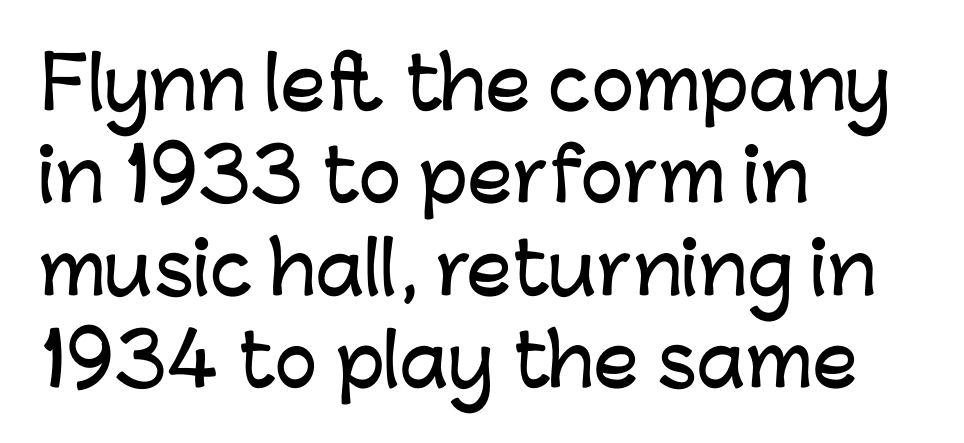
Q: Is the text italic (slanted)? A: No, it is upright.
Q: Is the typeface a serif or a sans-serif typeface? A: Sans-serif.
Q: Is the text underlined? A: No.
Q: How is the paragraph aligned? A: Left-aligned.
Q: Is the spacing between letters normal or unusually wide? A: Normal.
Q: Is the spacing between lines tight, normal or loose? A: Normal.
Q: Width (condensed, normal, or wide)? A: Normal.
Q: Stroke contrast? A: Low.
Q: x-height? A: Medium.
Q: Monospaced? A: No.
